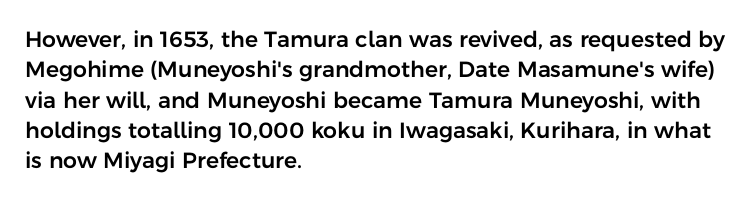
Q: Is the text italic (slanted)? A: No, it is upright.
Q: Is the text underlined? A: No.
Q: How is the paragraph aligned? A: Left-aligned.
Q: Is the spacing between letters normal or unusually wide? A: Normal.
Q: Is the spacing between lines tight, normal or loose? A: Normal.
